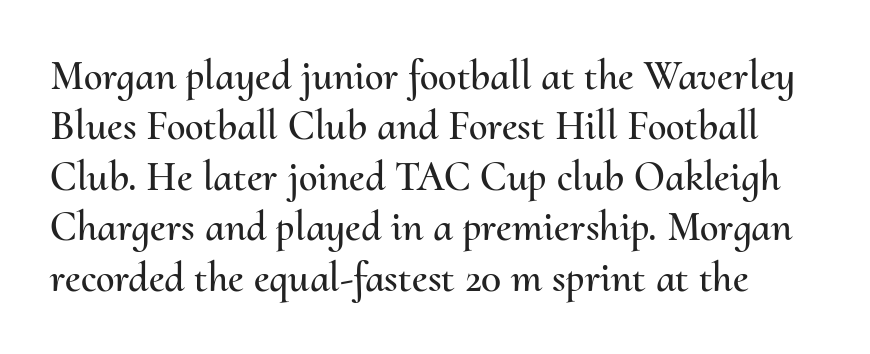
This sample has the flowing, uneven cadence of proportional lettering. Underline: absent. Honestly, the letter spacing is just normal — you wouldn't notice it. These lines were composed using upright roman letters.
